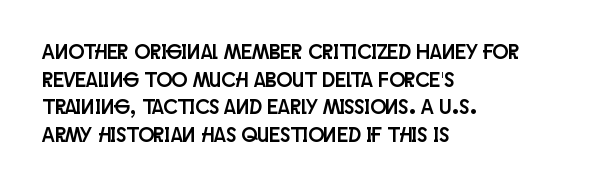
Q: Is the text italic (slanted)? A: No, it is upright.
Q: Is the text underlined? A: No.
Q: How is the paragraph aligned? A: Left-aligned.
Q: Is the spacing between letters normal or unusually wide? A: Normal.
Q: Is the spacing between lines tight, normal or loose? A: Normal.
